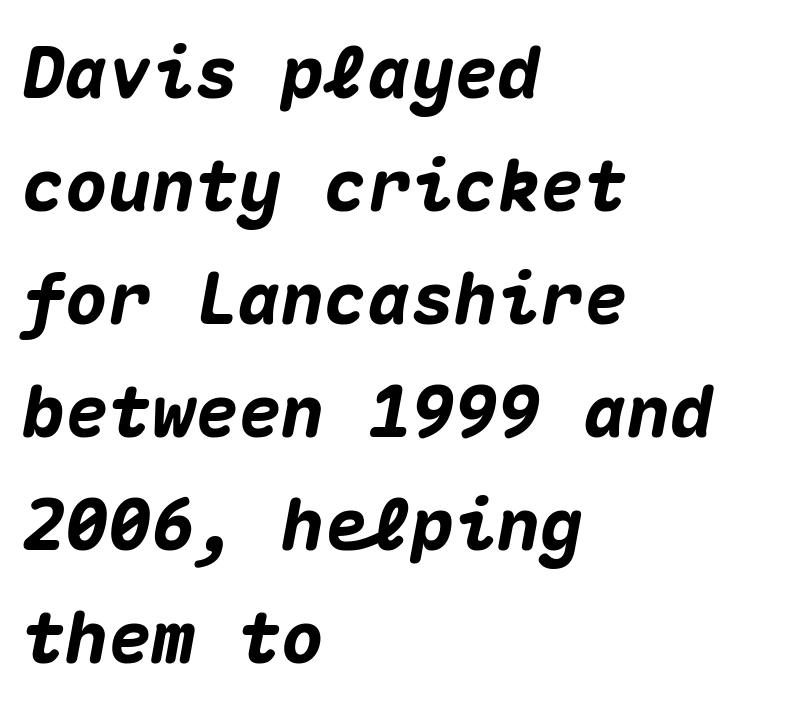
The vertical gap from one line to the next is medium. Nobody drew a line under any word here. Designer's note — italics engaged. The paragraph shown leans on its left margin. Each letter, wide or thin by design, is forced into the same width here.
